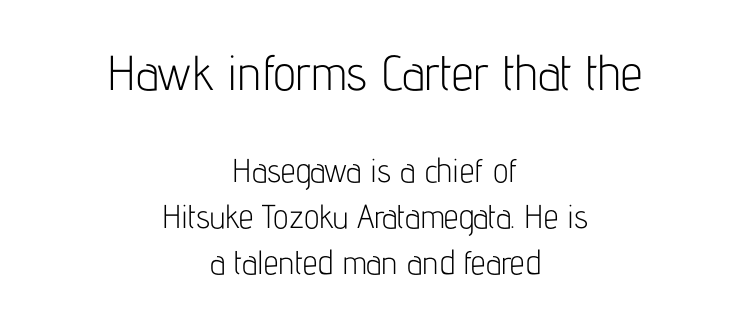
Q: Is the text bold? A: No.
Q: Is the text italic (slanted)? A: No, it is upright.
Q: Is the typeface a serif or a sans-serif typeface? A: Sans-serif.
Q: Is the text underlined? A: No.
Q: How is the paragraph aligned? A: Centered.
Q: Is the spacing between letters normal or unusually wide? A: Normal.
Q: Is the spacing between lines tight, normal or loose? A: Normal.
Q: Which block of text is set in a larger size, the first (top) or the second (bottom)? A: The first (top) one.
Q: Width (condensed, normal, or wide)? A: Condensed.
Q: Stroke contrast? A: Low.
Q: x-height? A: Medium.
Q: Monospaced? A: No.
